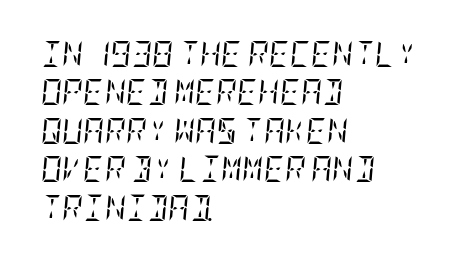
The image shows 26 px text type, italic (leaning right); set left-aligned, normal line spacing (1.48x), normal letter spacing, not underlined.
